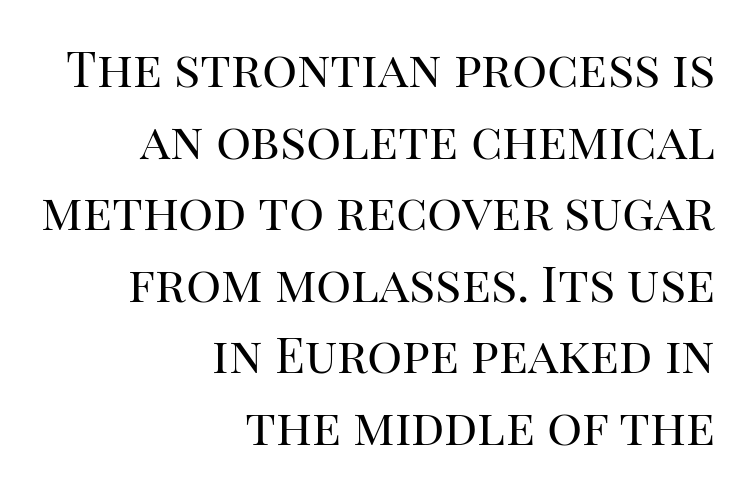
{"serif": "yes", "italic": "no", "bold": "no", "weight": "regular", "width": "normal", "stroke_contrast": "high", "x_height": "large", "monospaced": "no", "underline": "no", "align": "right", "line_spacing": "normal", "line_spacing_ratio": 1.46, "letter_spacing": "normal", "letter_spacing_em": 0.0, "glyph_px": 49}
